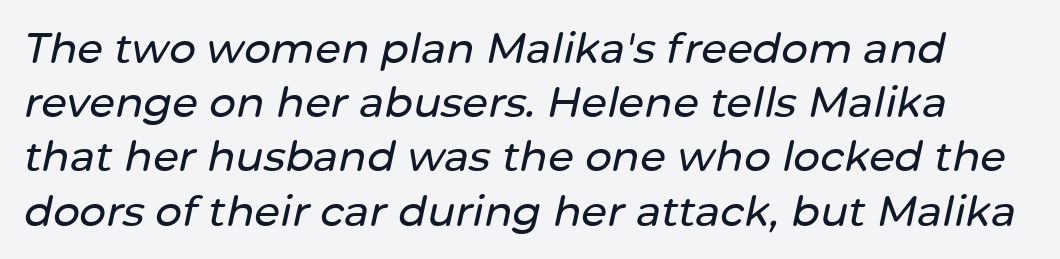
{"italic": "yes", "lean": "right", "slant_degrees": 12, "width": "normal", "stroke_contrast": "low", "x_height": "medium", "monospaced": "no", "underline": "no", "line_spacing": "normal", "line_spacing_ratio": 1.29, "letter_spacing": "normal", "letter_spacing_em": 0.0, "glyph_px": 42}
